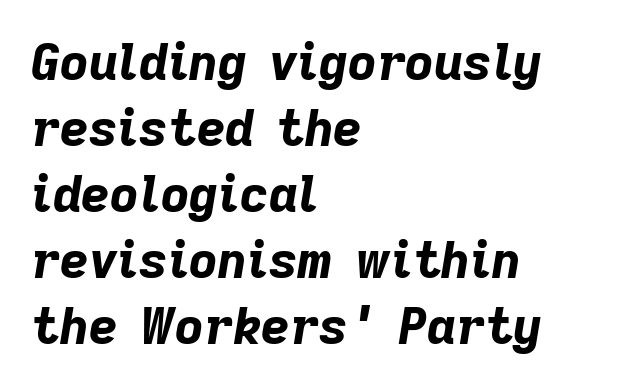
The image shows 50 px bold type, italic (leaning right); set left-aligned, normal line spacing (1.32x), normal letter spacing, not underlined; low stroke contrast and a medium x-height.
